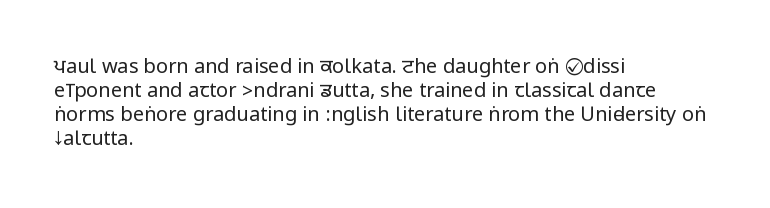
Q: Is the text bold? A: No.
Q: Is the text italic (slanted)? A: No, it is upright.
Q: Is the text underlined? A: No.
Q: How is the paragraph aligned? A: Left-aligned.
Q: Is the spacing between letters normal or unusually wide? A: Normal.
